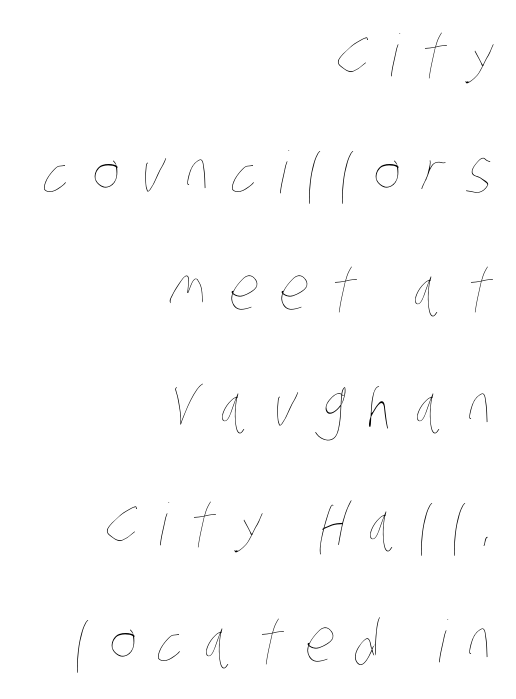
The image shows 58 px thin, condensed type; set right-aligned, loose line spacing (2.02x), unusually wide letter spacing (+0.38 em), not underlined; low stroke contrast and a large x-height.
